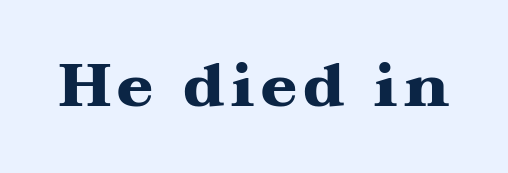
Q: Is the text bold? A: Yes.
Q: Is the text italic (slanted)? A: No, it is upright.
Q: Is the typeface a serif or a sans-serif typeface? A: Serif.
Q: Is the text underlined? A: No.
Q: Width (condensed, normal, or wide)? A: Wide.
Q: Stroke contrast? A: Medium.
Q: x-height? A: Medium.
Q: Monospaced? A: No.
